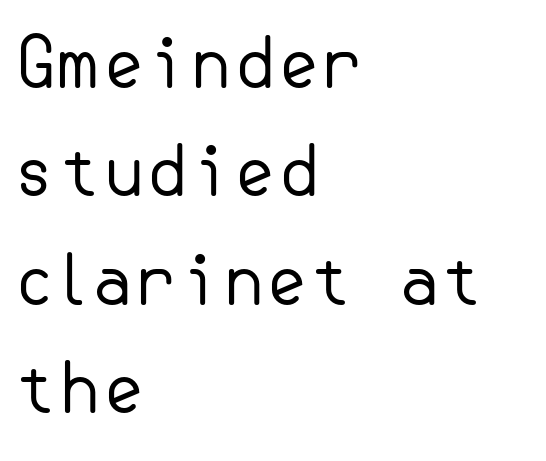
{"serif": "no", "italic": "no", "bold": "no", "weight": "regular", "width": "normal", "stroke_contrast": "low", "x_height": "small", "underline": "no", "align": "left", "line_spacing": "normal", "line_spacing_ratio": 1.55, "letter_spacing": "normal", "letter_spacing_em": 0.0, "glyph_px": 70}
